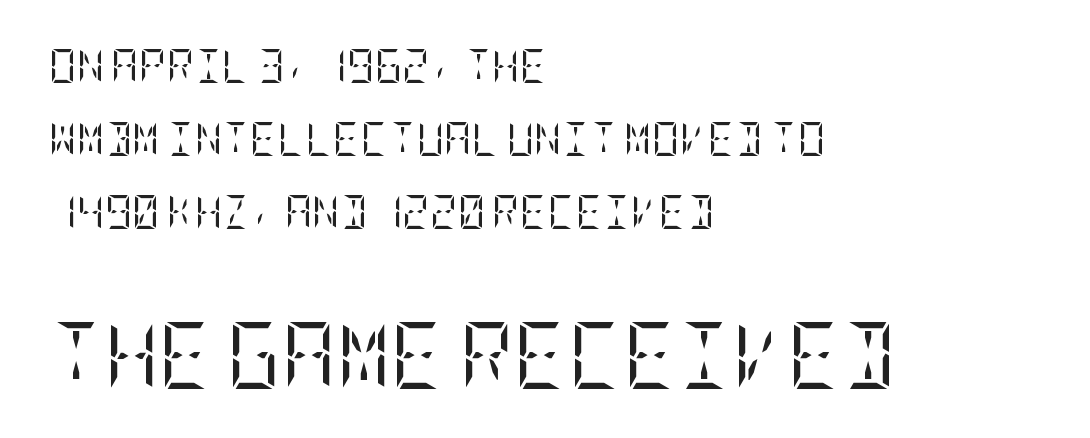
Q: Is the text bold? A: No.
Q: Is the text italic (slanted)? A: No, it is upright.
Q: Is the typeface a serif or a sans-serif typeface? A: Serif.
Q: Is the text underlined? A: No.
Q: How is the paragraph aligned? A: Left-aligned.
Q: Is the spacing between letters normal or unusually wide? A: Normal.
Q: Is the spacing between lines tight, normal or loose? A: Loose.
Q: Which block of text is set in a larger size, the first (top) or the second (bottom)? A: The second (bottom) one.
Q: Width (condensed, normal, or wide)? A: Condensed.
Q: Stroke contrast? A: Low.
Q: x-height? A: Large.
